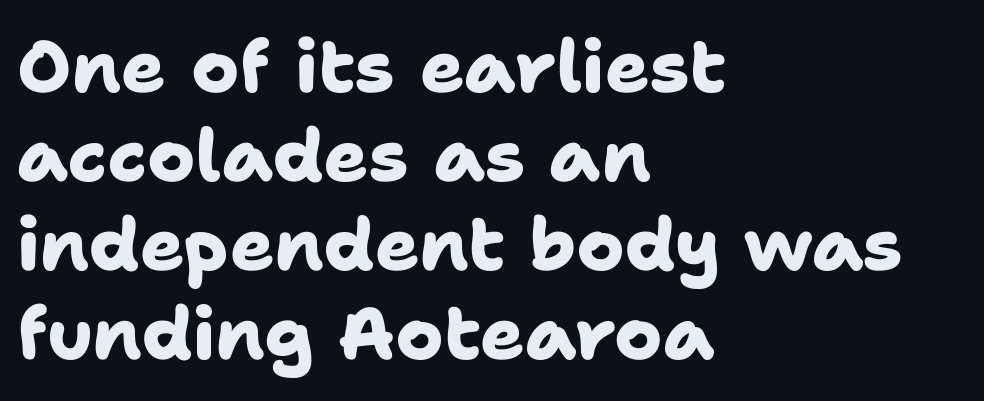
The image shows 73 px heavy sans-serif type; set left-aligned, line spacing 1.22x, normal letter spacing, not underlined; low stroke contrast and a medium x-height.
